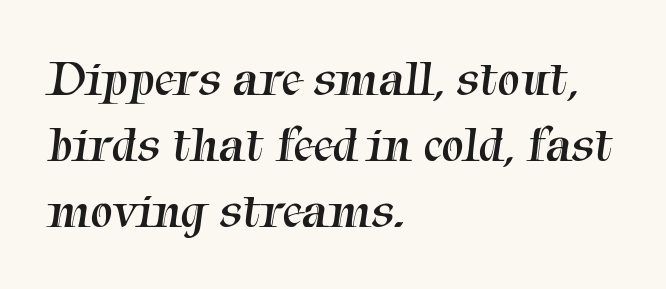
Yep, those are serifs on the letters. Default kerning and tracking; the words read as compact shapes. Honestly, the row spacing looks completely unremarkable. Heft: none added — not bold. In CSS terms this would be text-align: left. Descender tails drop into unmarked territory.
